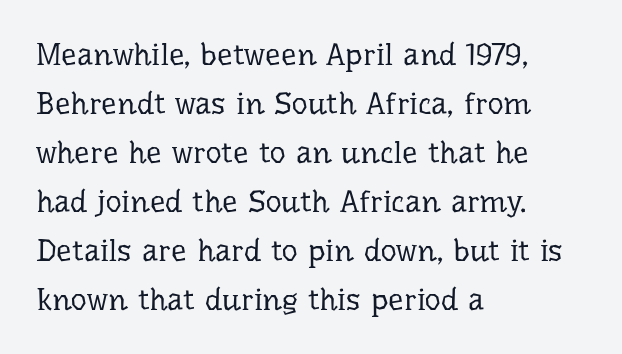
A typesetter would call this zero additional tracking. No chunkiness to these letters — they're not bold. Leftover space on each line is placed entirely after the last word. The face used here is proportionally spaced, like ordinary book or web type.
